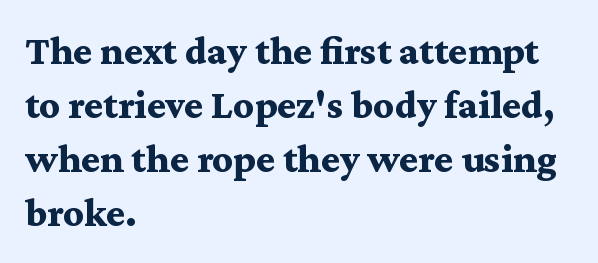
The image shows 40 px bold, wide serif type, upright; set left-aligned, normal line spacing (1.35x), normal letter spacing, not underlined; medium stroke contrast and a medium x-height.
